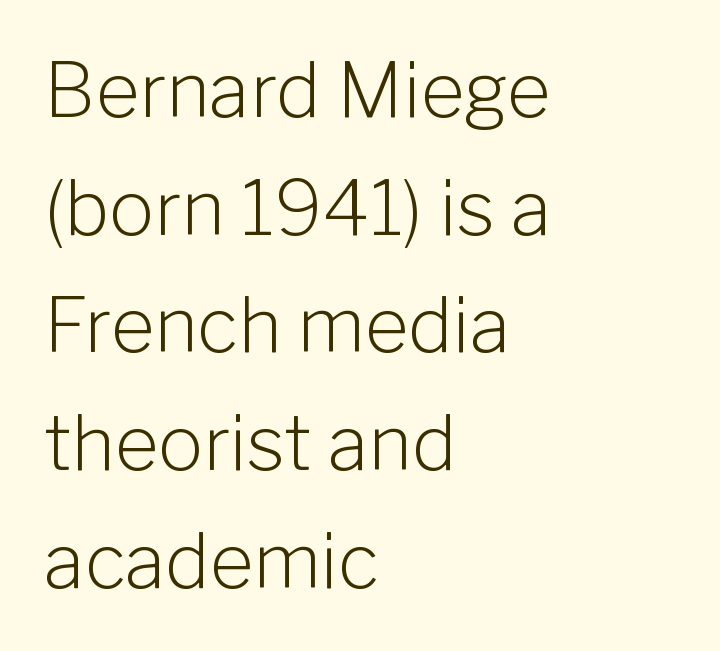
If you drew a ruler down the left edge, every line would touch it. Are there feet on the stems? There aren't — it's a sans. Decoration check: the copy has no underline. It's the straight-up-and-down kind of type.
